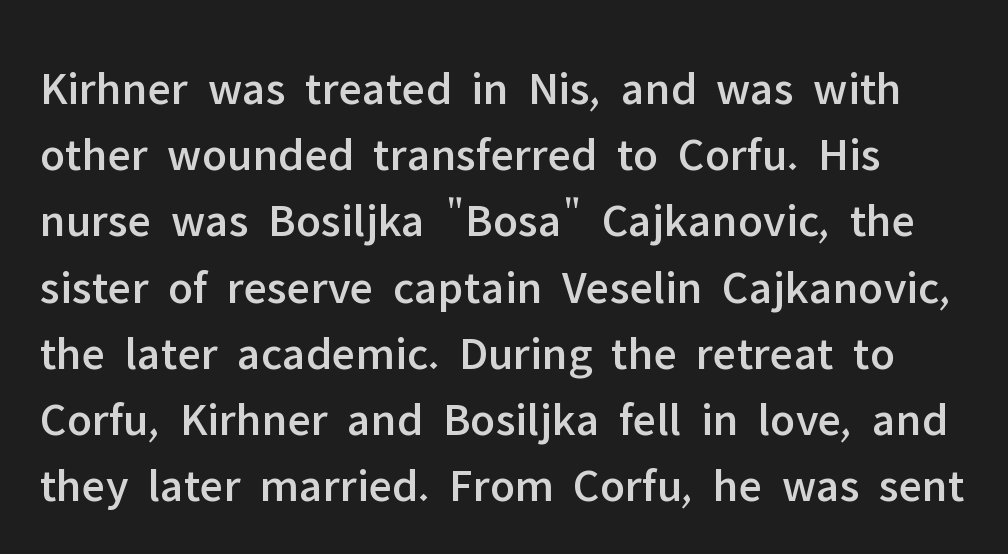
Q: Is the text italic (slanted)? A: No, it is upright.
Q: Is the typeface a serif or a sans-serif typeface? A: Sans-serif.
Q: Is the text underlined? A: No.
Q: Is the spacing between letters normal or unusually wide? A: Normal.
Q: Is the spacing between lines tight, normal or loose? A: Normal.
Q: Width (condensed, normal, or wide)? A: Normal.
Q: Stroke contrast? A: Low.
Q: x-height? A: Medium.
Q: Monospaced? A: No.
